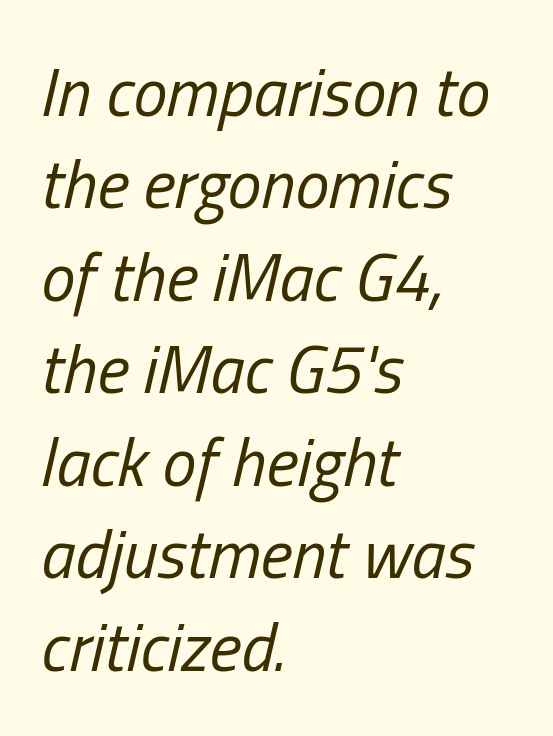
{"italic": "yes", "lean": "right", "slant_degrees": 13, "bold": "no", "weight": "regular", "width": "condensed", "stroke_contrast": "low", "x_height": "medium", "monospaced": "no", "underline": "no", "align": "left", "line_spacing": "normal", "line_spacing_ratio": 1.36, "letter_spacing": "normal", "letter_spacing_em": 0.0, "glyph_px": 68}
